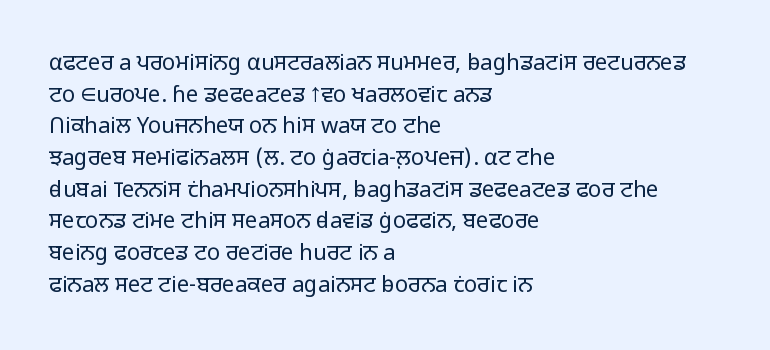
The image shows 22 px text type, upright; set left-aligned, normal line spacing (1.44x), normal letter spacing, not underlined.
